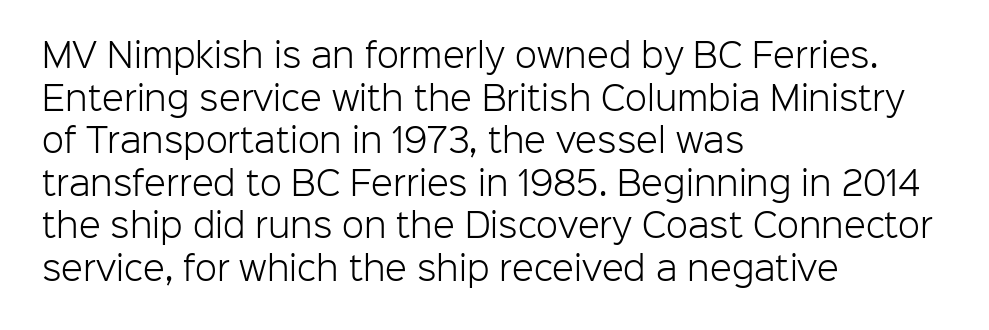
Underlining? Definitely not there. Visually the block forms a straight wall on the left and a jagged coastline on the right. Proportional: the letters do not fall into vertical columns. Horizontal bands of white between lines are of average thickness.
